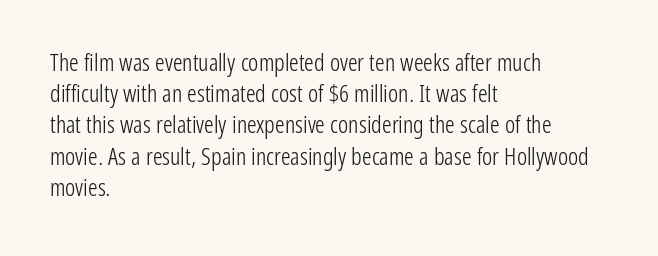
{"italic": "no", "bold": "no", "underline": "no", "align": "left", "line_spacing": "normal", "line_spacing_ratio": 1.3, "letter_spacing": "normal", "letter_spacing_em": 0.0, "glyph_px": 24}
